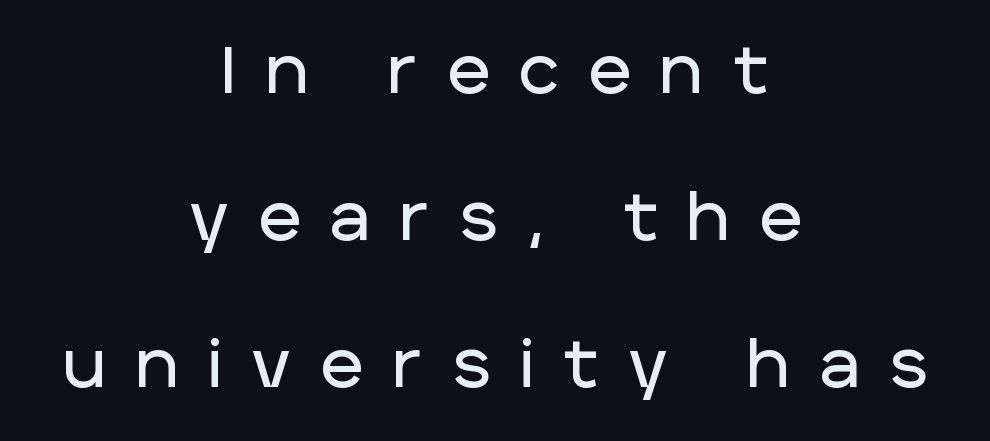
Q: Is the text italic (slanted)? A: No, it is upright.
Q: Is the typeface a serif or a sans-serif typeface? A: Sans-serif.
Q: Is the text underlined? A: No.
Q: How is the paragraph aligned? A: Centered.
Q: Is the spacing between letters normal or unusually wide? A: Unusually wide.
Q: Is the spacing between lines tight, normal or loose? A: Loose.
Q: Width (condensed, normal, or wide)? A: Normal.
Q: Stroke contrast? A: Low.
Q: x-height? A: Large.
Q: Monospaced? A: No.
